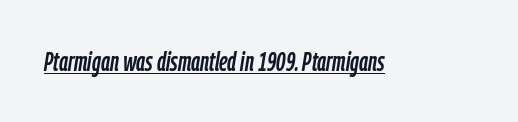
Q: Is the text italic (slanted)? A: Yes, it leans right by about 9 degrees.
Q: Is the text underlined? A: Yes.
Q: Is the spacing between letters normal or unusually wide? A: Normal.
